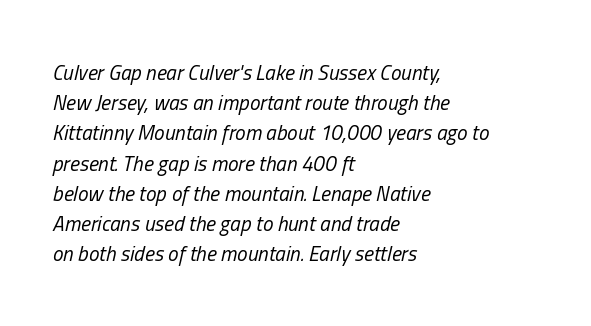
{"italic": "yes", "lean": "right", "slant_degrees": 13, "bold": "no", "underline": "no", "align": "left", "line_spacing": "normal", "line_spacing_ratio": 1.44, "letter_spacing": "normal", "letter_spacing_em": 0.0, "glyph_px": 21}
